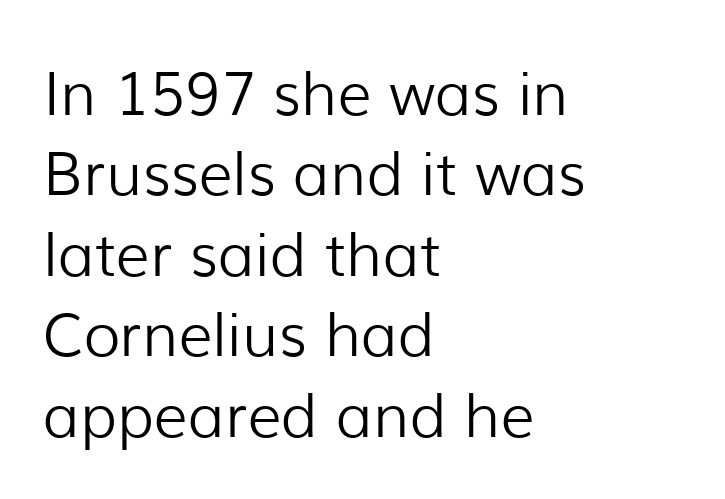
The image shows 60 px light sans-serif type, upright; set left-aligned, normal line spacing (1.34x), normal letter spacing, not underlined; low stroke contrast and a medium x-height.
